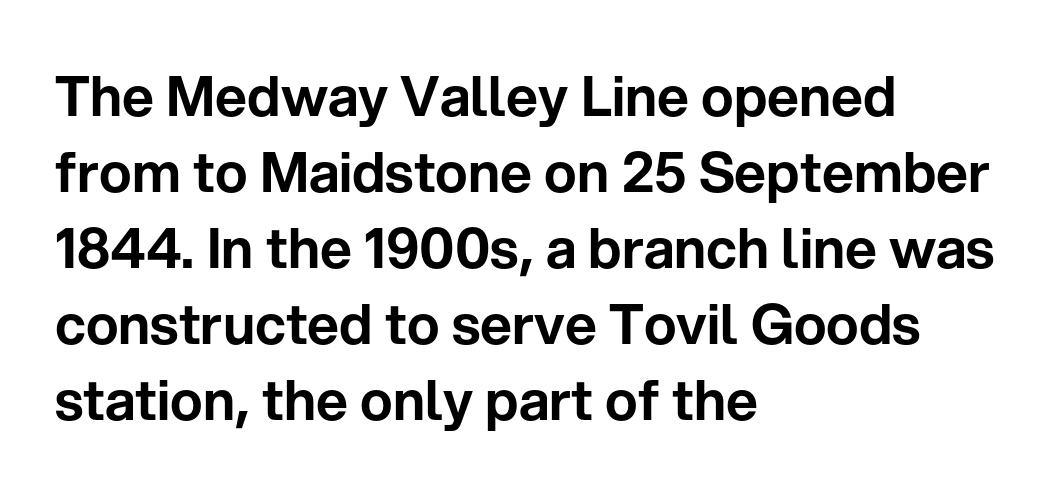
{"serif": "no", "italic": "no", "width": "normal", "stroke_contrast": "low", "x_height": "medium", "monospaced": "no", "underline": "no", "align": "left", "line_spacing": "normal", "line_spacing_ratio": 1.38, "letter_spacing": "normal", "letter_spacing_em": 0.0, "glyph_px": 55}
